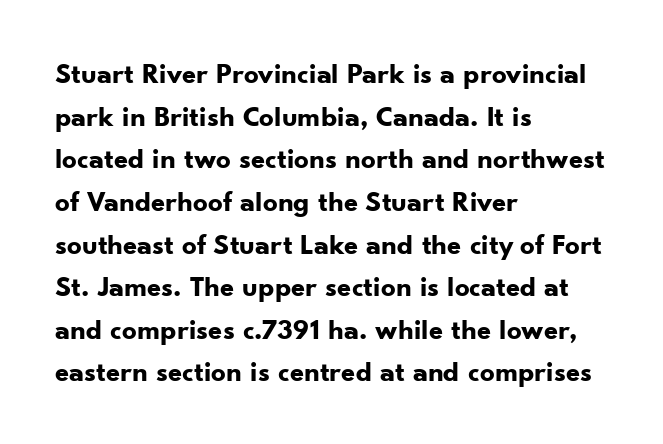
Q: Is the text bold? A: Yes.
Q: Is the text italic (slanted)? A: No, it is upright.
Q: Is the typeface a serif or a sans-serif typeface? A: Sans-serif.
Q: Is the text underlined? A: No.
Q: How is the paragraph aligned? A: Left-aligned.
Q: Is the spacing between letters normal or unusually wide? A: Normal.
Q: Is the spacing between lines tight, normal or loose? A: Normal.
Q: Width (condensed, normal, or wide)? A: Normal.
Q: Stroke contrast? A: Low.
Q: x-height? A: Small.
Q: Monospaced? A: No.
